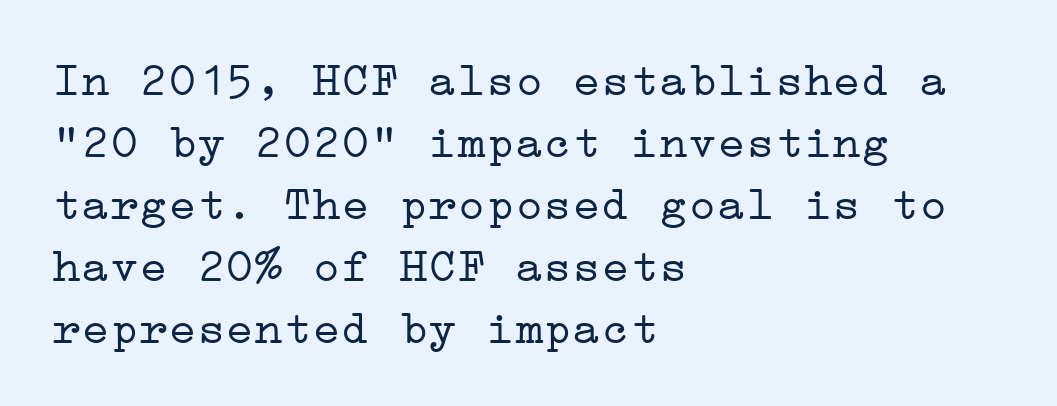
The image shows 48 px light, wide serif type, upright; set left-aligned, normal line spacing (1.29x), normal letter spacing, not underlined; low stroke contrast and a medium x-height.
